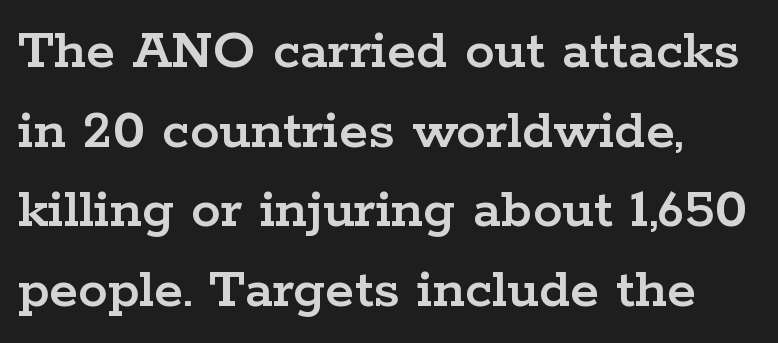
There is no visible air inserted between adjacent glyphs. The paragraph has a hard left edge and a soft right edge. Looks like regular typesetting: each glyph gets only the width it needs. Serifs: yes, visible at the terminals of the letterforms. Interline gaps are of average width in this sample.
